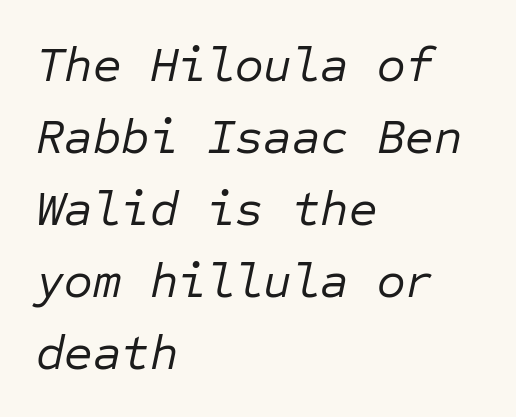
{"italic": "yes", "lean": "right", "slant_degrees": 12, "bold": "no", "weight": "regular", "width": "normal", "stroke_contrast": "low", "x_height": "medium", "monospaced": "yes", "underline": "no", "align": "left", "line_spacing": "normal", "line_spacing_ratio": 1.47, "letter_spacing": "normal", "letter_spacing_em": 0.0, "glyph_px": 49}
